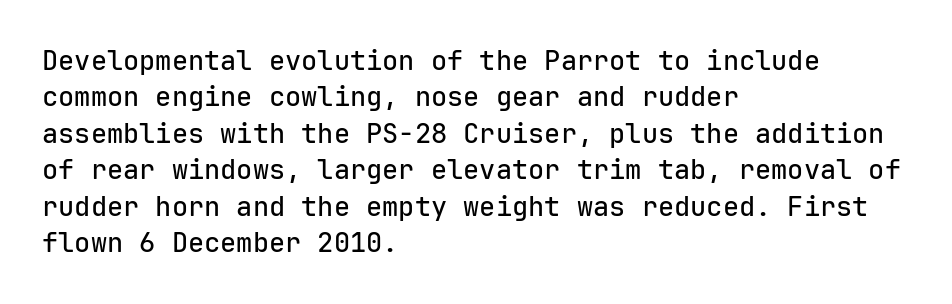
The image shows 27 px text type, upright; set left-aligned, normal line spacing (1.35x), normal letter spacing, not underlined.
